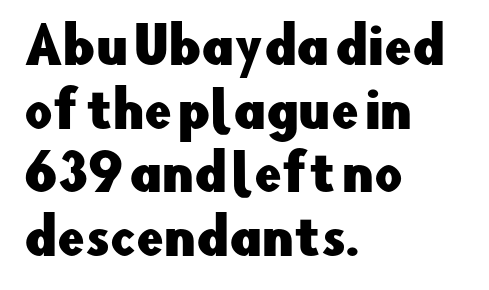
Q: Is the text italic (slanted)? A: No, it is upright.
Q: Is the typeface a serif or a sans-serif typeface? A: Sans-serif.
Q: Is the text underlined? A: No.
Q: How is the paragraph aligned? A: Left-aligned.
Q: Is the spacing between letters normal or unusually wide? A: Normal.
Q: Is the spacing between lines tight, normal or loose? A: Normal.
Q: Width (condensed, normal, or wide)? A: Normal.
Q: Stroke contrast? A: Low.
Q: x-height? A: Small.
Q: Monospaced? A: No.
